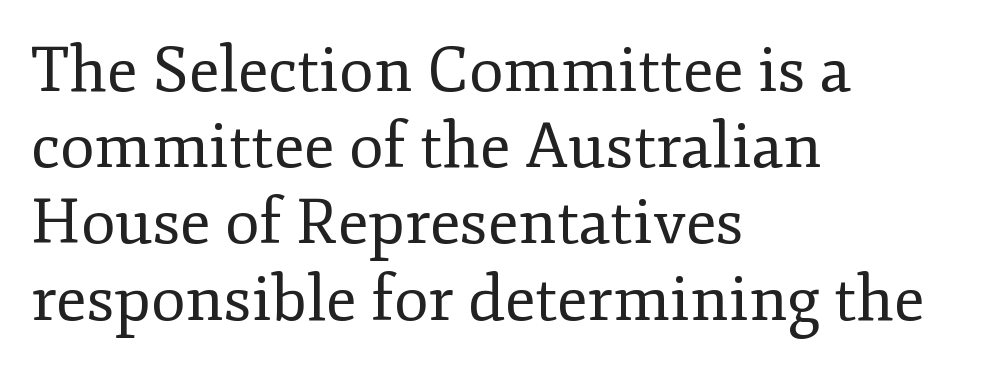
Q: Is the text bold? A: No.
Q: Is the text italic (slanted)? A: No, it is upright.
Q: Is the typeface a serif or a sans-serif typeface? A: Serif.
Q: Is the text underlined? A: No.
Q: How is the paragraph aligned? A: Left-aligned.
Q: Is the spacing between letters normal or unusually wide? A: Normal.
Q: Width (condensed, normal, or wide)? A: Normal.
Q: Stroke contrast? A: Low.
Q: x-height? A: Small.
Q: Monospaced? A: No.
